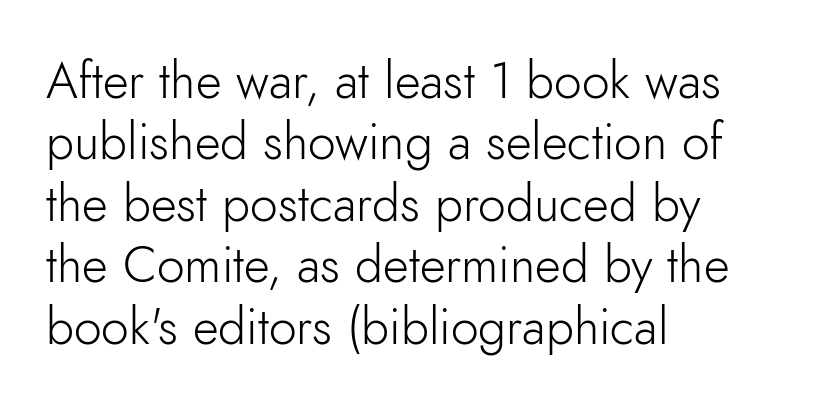
Q: Is the text bold? A: No.
Q: Is the text italic (slanted)? A: No, it is upright.
Q: Is the typeface a serif or a sans-serif typeface? A: Sans-serif.
Q: Is the text underlined? A: No.
Q: How is the paragraph aligned? A: Left-aligned.
Q: Is the spacing between letters normal or unusually wide? A: Normal.
Q: Width (condensed, normal, or wide)? A: Normal.
Q: Stroke contrast? A: Low.
Q: x-height? A: Small.
Q: Monospaced? A: No.
